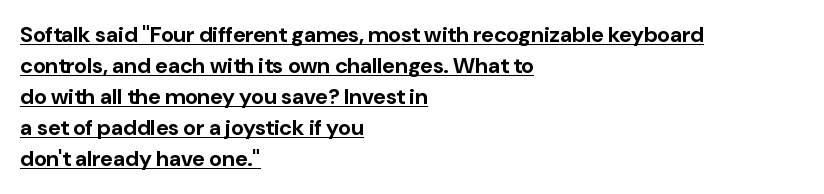
The image shows 22 px bold type, upright; set left-aligned, normal line spacing (1.41x), normal letter spacing, underlined.
